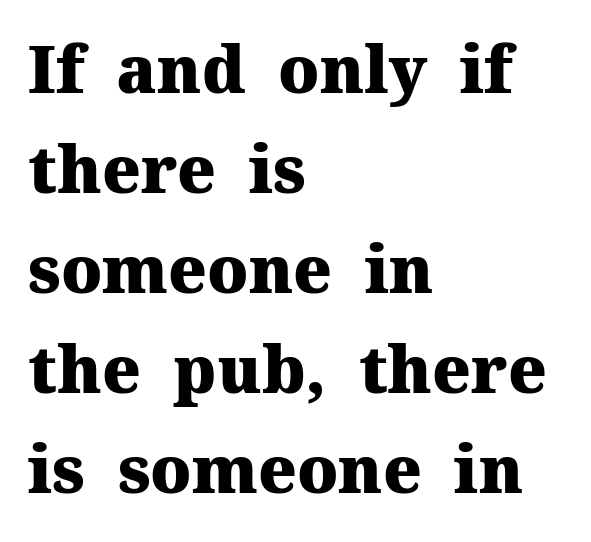
{"serif": "yes", "italic": "no", "bold": "yes", "weight": "heavy", "width": "normal", "stroke_contrast": "medium", "x_height": "medium", "monospaced": "no", "underline": "no", "align": "left", "line_spacing": "normal", "line_spacing_ratio": 1.54, "letter_spacing": "normal", "letter_spacing_em": 0.0, "glyph_px": 65}
